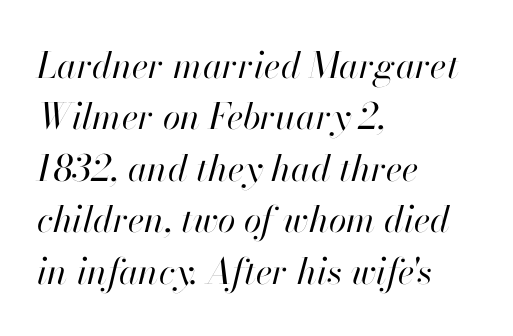
Do the characters align in a grid? No, the font is proportional. This sample is left-justified, so line endings fall wherever the words run out. Weight: regular or lighter. Regarding leading, the lines here are spaced in the standard way. There's an unmistakable incline to the writing here. Here the glyphs are tracked normally, forming tight word shapes.
